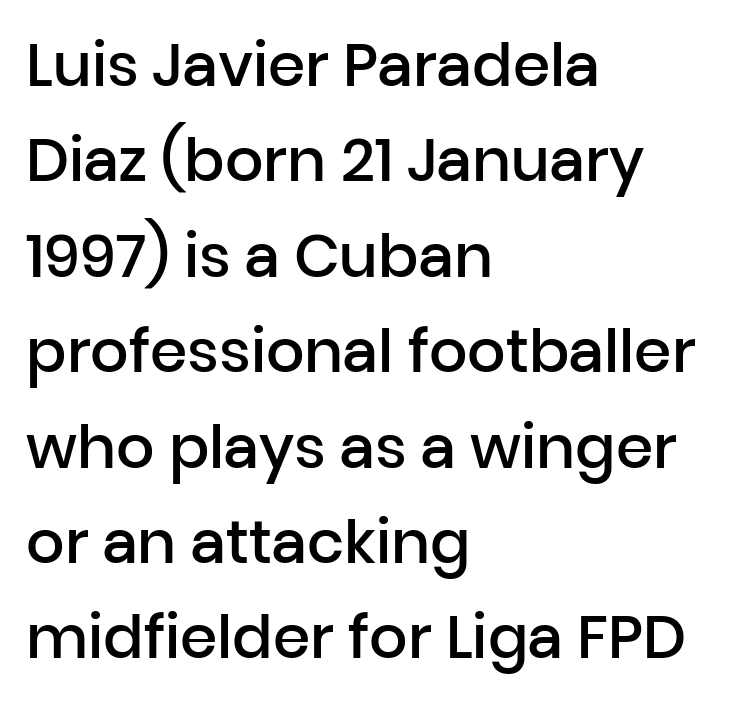
{"serif": "no", "italic": "no", "bold": "semi", "weight": "semibold", "width": "normal", "stroke_contrast": "low", "x_height": "medium", "monospaced": "no", "underline": "no", "align": "left", "line_spacing": "normal", "line_spacing_ratio": 1.59, "letter_spacing": "normal", "letter_spacing_em": 0.0, "glyph_px": 60}
